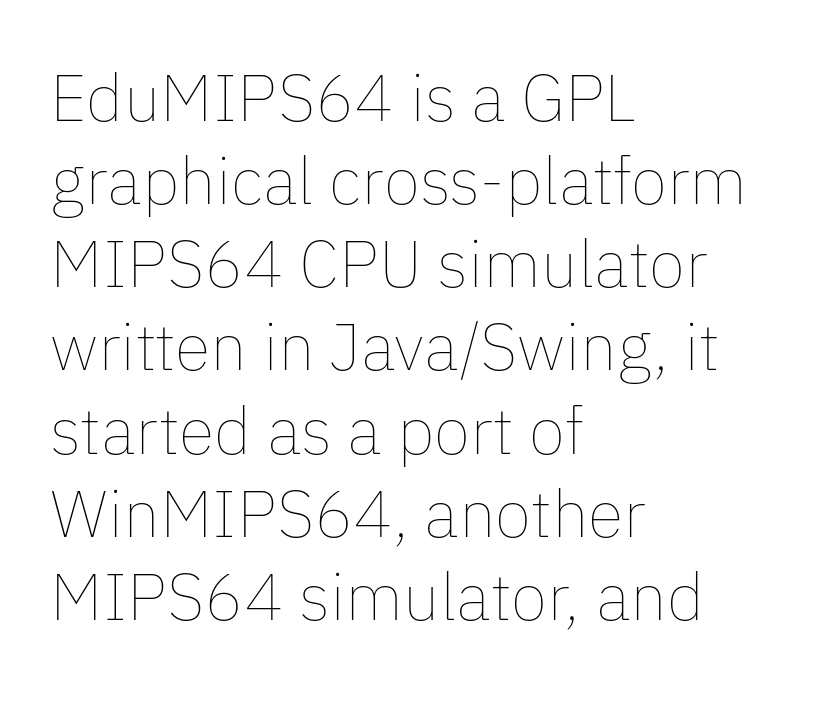
Caption: multi-line text, flush left, ragged right. A typesetter would mark this as roman, not italic. Vertical stems look standard width or narrower in stroke. Underlining? Definitely not there. Caption: standard tracking, unaltered. A normal amount of white space separates one row of letters from the next.
